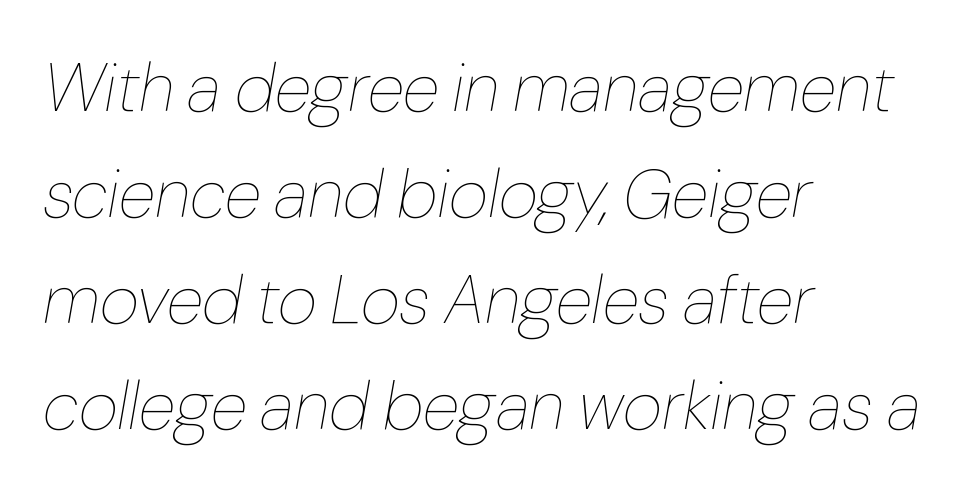
Is the type heavy? It reads as light-to-regular instead. Type without underlining. Whoever set this chose a conventional vertical rhythm. Looks like regular typesetting: each glyph gets only the width it needs. You can tell it's italic because the verticals aren't actually vertical.
